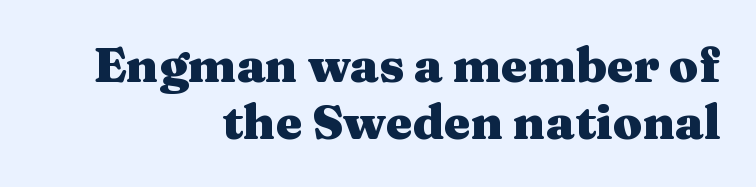
This is serif lettering, the kind often seen in printed books. Strokes here are thick enough to call this a true bold. These lines were composed using upright roman letters. The tracking reads as untouched default to a designer's eye.
